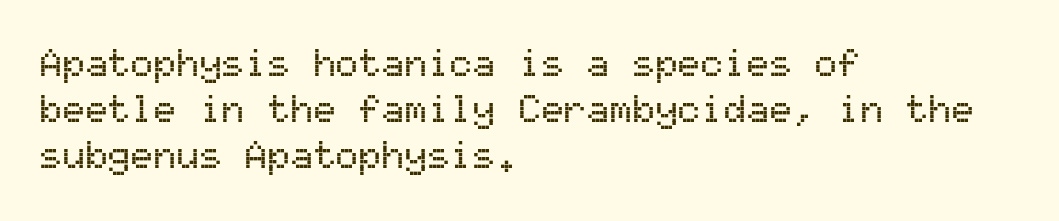
Descenders are the only things crossing below the line. The setting favours the left margin, as ordinary paragraphs usually do. Fixed-width glyphs throughout — classic coding-font behaviour. To sum up the face: it is a sans, with no serifs. There is no visible air inserted between adjacent glyphs. It's the straight-up-and-down kind of type.
